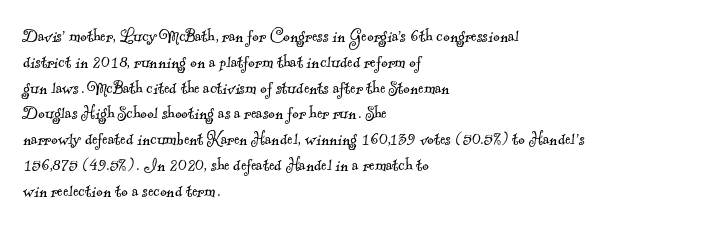
The image shows 20 px text type; set left-aligned, normal line spacing (1.29x), normal letter spacing, not underlined.
